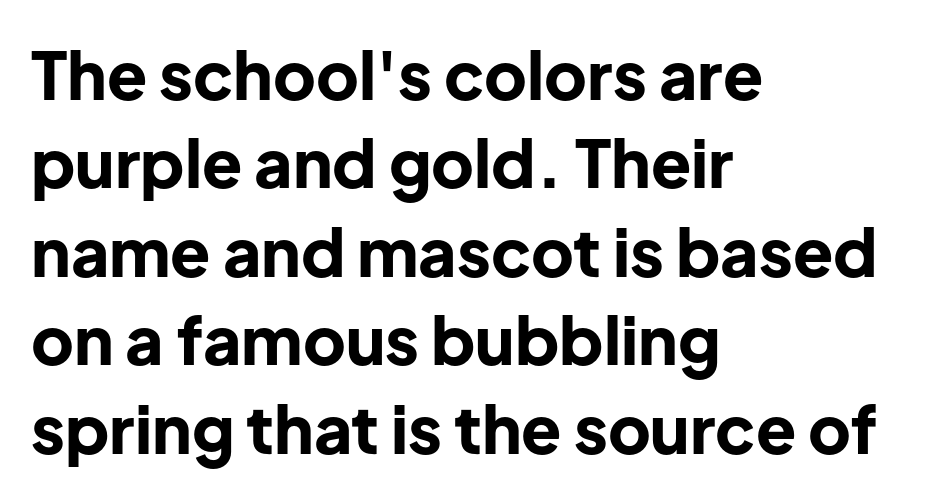
Varying glyph widths throughout — classic text-font behaviour. Notice how the stems are strictly vertical — no italics here. Line spacing here is normal. Set as a true bold cut, around the 700 mark. These lines are set flush left with a ragged right edge. Descender tails drop into unmarked territory.
